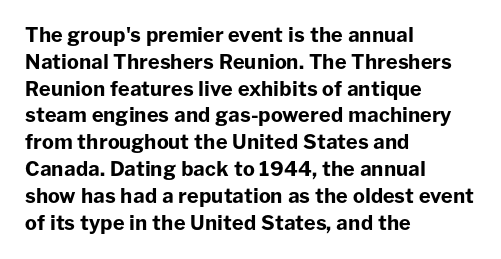
{"italic": "no", "bold": "yes", "underline": "no", "align": "left", "line_spacing": "normal", "line_spacing_ratio": 1.34, "letter_spacing": "normal", "letter_spacing_em": 0.0, "glyph_px": 20}
